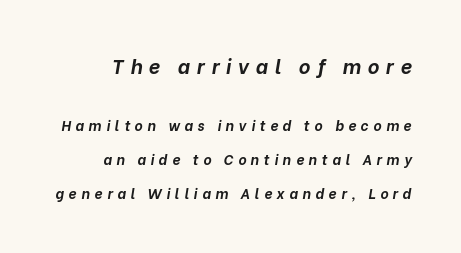
{"italic": "yes", "lean": "right", "slant_degrees": 10, "bold": "yes", "underline": "no", "line_spacing": "loose", "line_spacing_ratio": 2.41, "letter_spacing": "wide", "letter_spacing_em": 0.33, "larger_block": "first", "size_ratio": 1.43, "glyph_px": 20}
